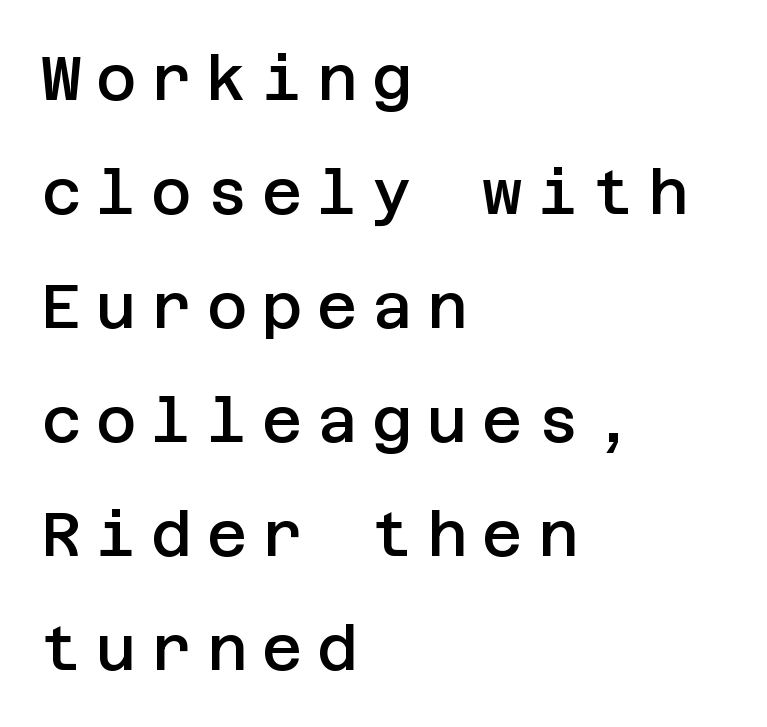
The image shows 62 px semibold sans-serif type, upright; set left-aligned, line spacing 1.84x, unusually wide letter spacing (+0.24 em), not underlined; low stroke contrast and a large x-height.
